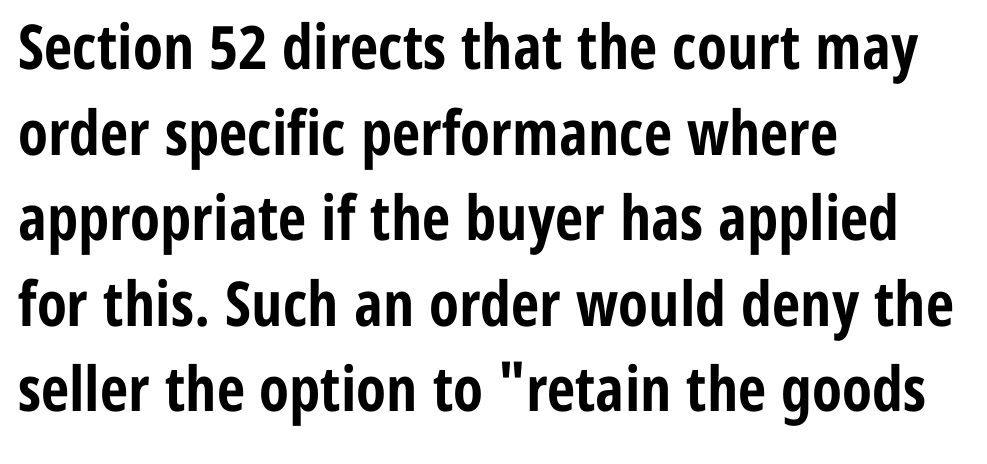
The axis of the letterforms is exactly vertical. These lines are set flush left with a ragged right edge. Each letter keeps its own natural width here, so spacing adapts to shape. The string is rendered with underlining switched off. These lines carry a lot of weight — the face is fully bold. Stroke terminals: plain, sans-serif.
